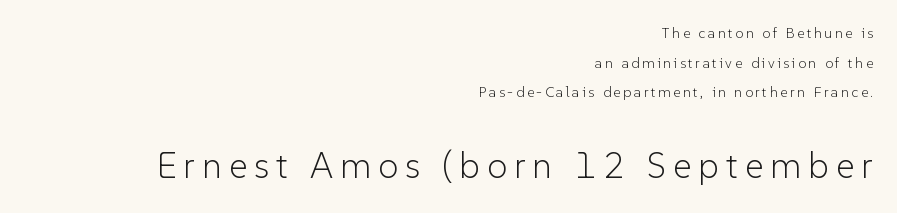
Q: Is the text bold? A: No.
Q: Is the text italic (slanted)? A: No, it is upright.
Q: Is the typeface a serif or a sans-serif typeface? A: Sans-serif.
Q: Is the text underlined? A: No.
Q: How is the paragraph aligned? A: Right-aligned.
Q: Is the spacing between lines tight, normal or loose? A: Loose.
Q: Which block of text is set in a larger size, the first (top) or the second (bottom)? A: The second (bottom) one.
Q: Width (condensed, normal, or wide)? A: Normal.
Q: Stroke contrast? A: Low.
Q: x-height? A: Medium.
Q: Monospaced? A: No.
